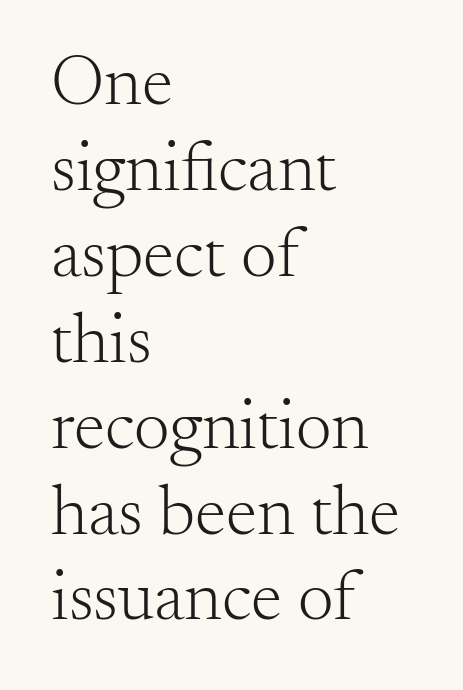
Q: Is the text bold? A: No.
Q: Is the text italic (slanted)? A: No, it is upright.
Q: Is the typeface a serif or a sans-serif typeface? A: Serif.
Q: Is the text underlined? A: No.
Q: How is the paragraph aligned? A: Left-aligned.
Q: Is the spacing between letters normal or unusually wide? A: Normal.
Q: Width (condensed, normal, or wide)? A: Normal.
Q: Stroke contrast? A: Medium.
Q: x-height? A: Small.
Q: Monospaced? A: No.
